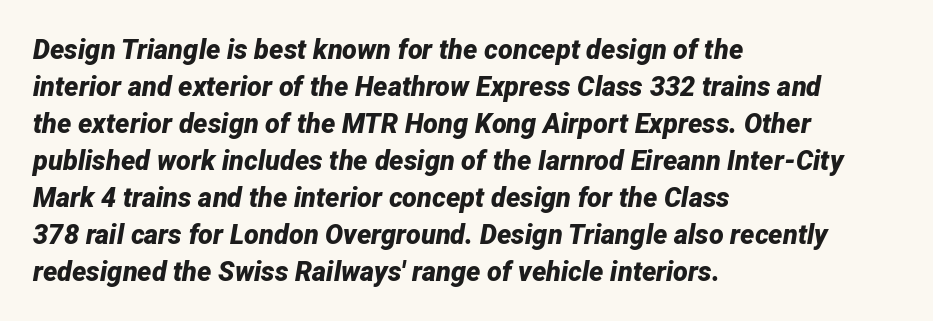
{"italic": "yes", "lean": "right", "slant_degrees": 12, "bold": "yes", "underline": "no", "align": "left", "line_spacing": "normal", "line_spacing_ratio": 1.37, "letter_spacing": "normal", "letter_spacing_em": 0.0, "glyph_px": 27}
